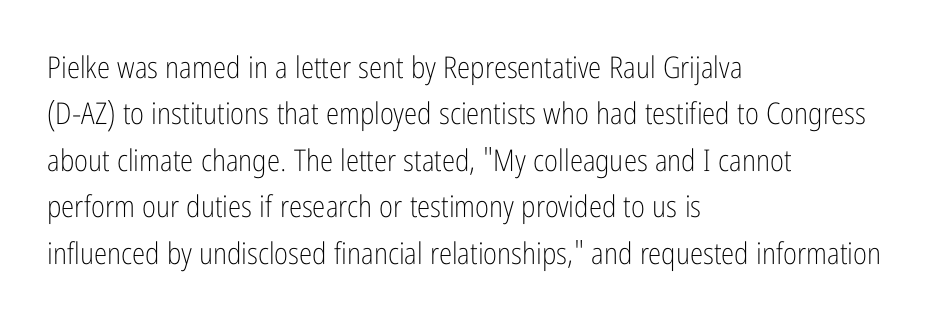
Q: Is the text bold? A: No.
Q: Is the text italic (slanted)? A: No, it is upright.
Q: Is the typeface a serif or a sans-serif typeface? A: Sans-serif.
Q: Is the text underlined? A: No.
Q: How is the paragraph aligned? A: Left-aligned.
Q: Is the spacing between letters normal or unusually wide? A: Normal.
Q: Is the spacing between lines tight, normal or loose? A: Normal.
Q: Width (condensed, normal, or wide)? A: Condensed.
Q: Stroke contrast? A: Low.
Q: x-height? A: Medium.
Q: Monospaced? A: No.
